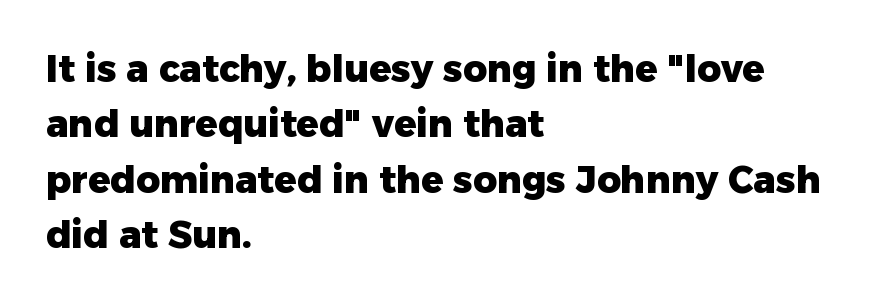
The image shows 37 px heavy sans-serif type, upright; set left-aligned, normal line spacing (1.5x), normal letter spacing, not underlined; low stroke contrast and a medium x-height.
